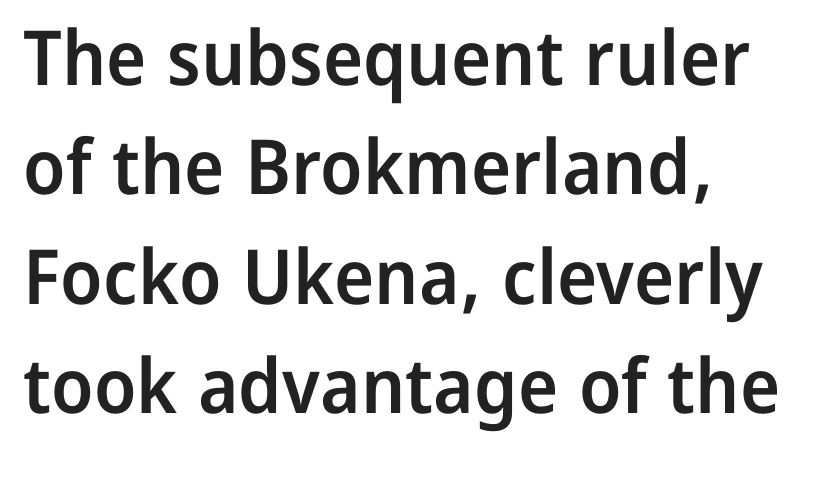
The glyphs have the mass of a demibold cut, below bold. Successive baselines arrive at the customary interval. Does the type have serifs? No, each stem ends abruptly. Character widths vary here, with narrow letters taking less room than wide ones. In CSS terms this would be text-align: left.
